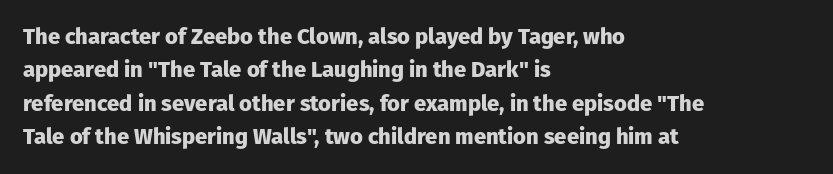
The strip under each line holds only bare page. Between one letter and the next there's only the usual sliver of space. Is there any slant? The stems are plumb. Plenty of ink on the page — the face is bold. Leading matches the norm, producing a regular column.
